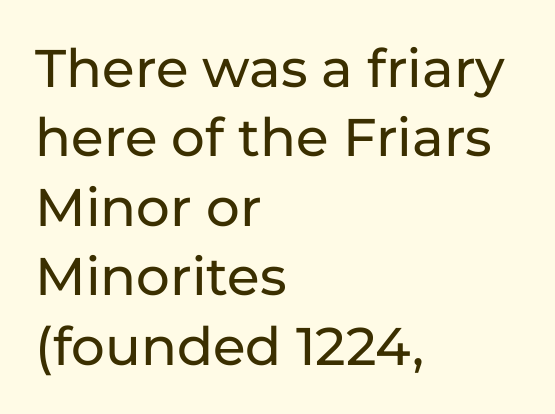
{"serif": "no", "italic": "no", "width": "normal", "stroke_contrast": "low", "x_height": "medium", "monospaced": "no", "underline": "no", "align": "left", "line_spacing": "normal", "line_spacing_ratio": 1.31, "letter_spacing": "normal", "letter_spacing_em": 0.0, "glyph_px": 53}
